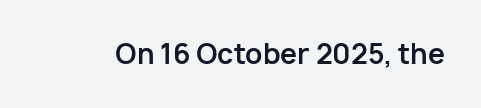
The image shows 27 px bold type, upright; set normal letter spacing, not underlined.
